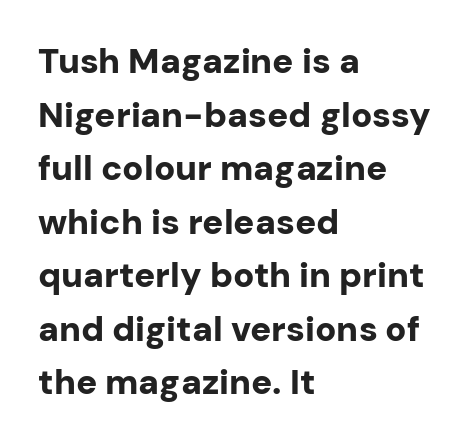
The image shows 35 px bold sans-serif type, upright; set left-aligned, normal line spacing (1.53x), normal letter spacing, not underlined; low stroke contrast and a medium x-height.
